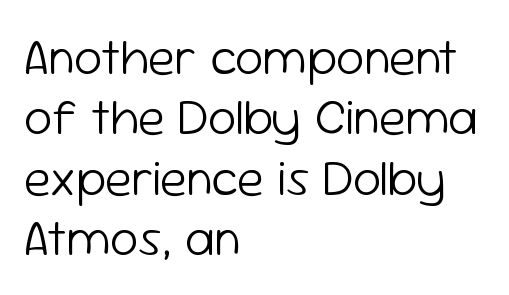
{"serif": "no", "italic": "no", "bold": "no", "weight": "light", "width": "normal", "stroke_contrast": "low", "x_height": "medium", "monospaced": "no", "underline": "no", "align": "left", "line_spacing_ratio": 1.21, "letter_spacing": "normal", "letter_spacing_em": 0.0, "glyph_px": 50}
